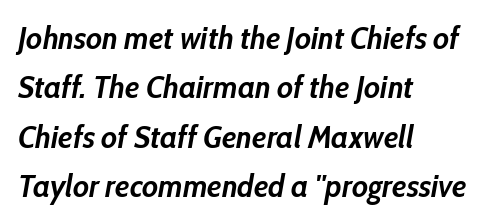
Q: Is the text bold? A: Yes.
Q: Is the text italic (slanted)? A: Yes, it leans right by about 10 degrees.
Q: Is the text underlined? A: No.
Q: How is the paragraph aligned? A: Left-aligned.
Q: Is the spacing between letters normal or unusually wide? A: Normal.
Q: Is the spacing between lines tight, normal or loose? A: Normal.
Q: Width (condensed, normal, or wide)? A: Condensed.
Q: Stroke contrast? A: Low.
Q: x-height? A: Medium.
Q: Monospaced? A: No.
